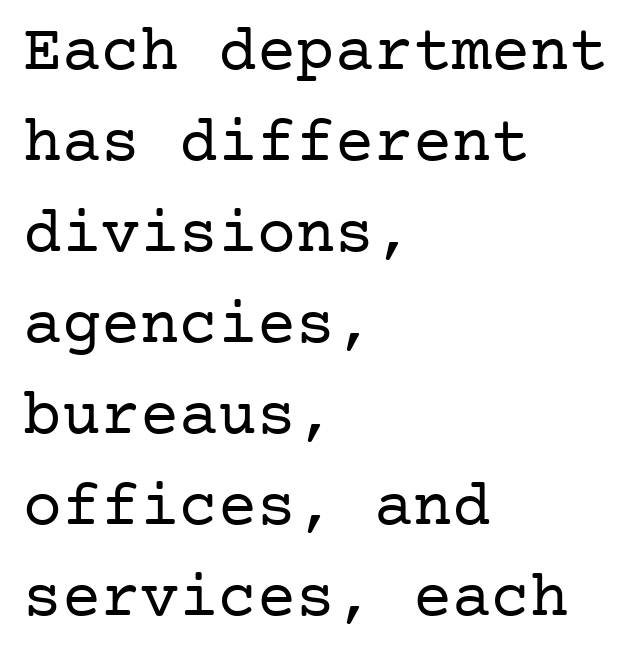
The image shows 65 px regular-weight serif type, upright; set left-aligned, normal line spacing (1.4x), normal letter spacing, not underlined; low stroke contrast and a medium x-height.
